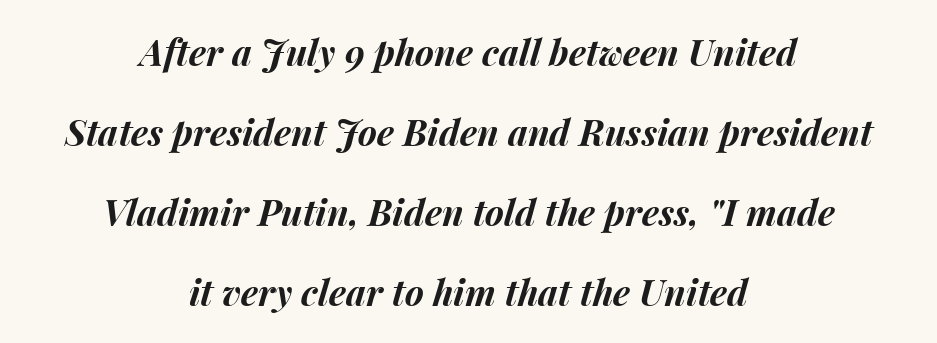
Quick note: interline space is abundant. Bare-footed words on every line. These lines keep a tight, regular rhythm from letter to letter. Typeset on center — no edge is straight.
